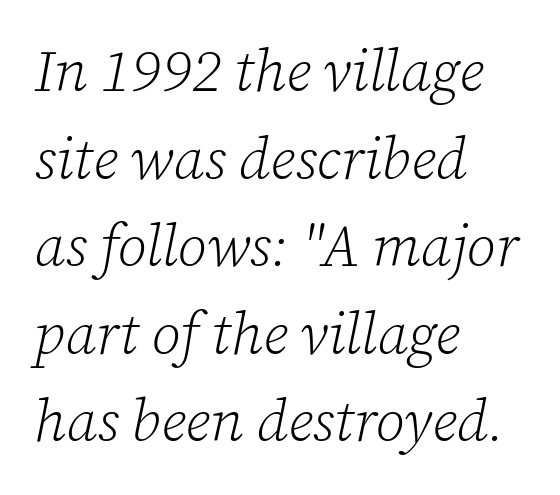
The image shows 58 px light serif type, italic (leaning right); set left-aligned, normal line spacing (1.51x), normal letter spacing, not underlined; low stroke contrast and a medium x-height.
